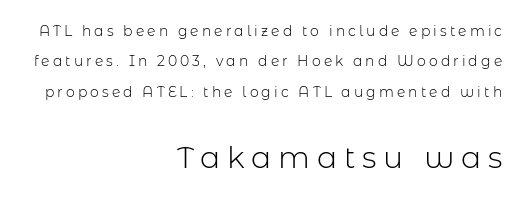
{"serif": "no", "italic": "no", "bold": "no", "weight": "light", "width": "normal", "stroke_contrast": "low", "x_height": "medium", "monospaced": "no", "underline": "no", "align": "right", "line_spacing": "loose", "line_spacing_ratio": 2.17, "letter_spacing": "wide", "letter_spacing_em": 0.22, "larger_block": "second", "size_ratio": 2.14, "glyph_px": 30}
